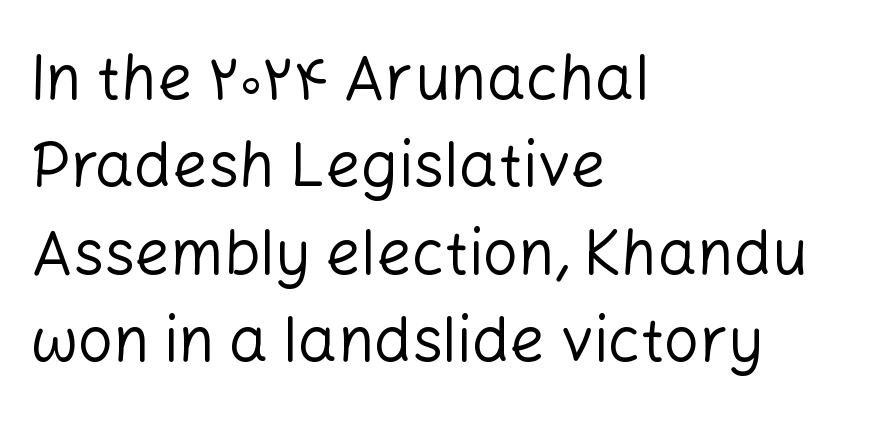
Descenders are the only things crossing below the line. What stands out about the letter spacing? Nothing — it is the standard amount. Rows of type keep a routine distance in the vertical direction. Visually the block forms a straight wall on the left and a jagged coastline on the right.
